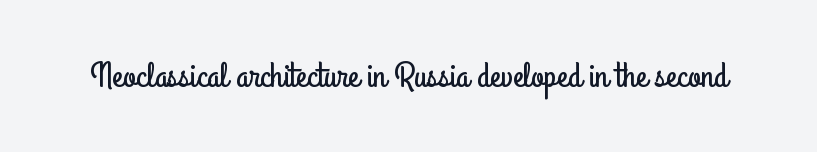
{"serif": "no", "width": "condensed", "stroke_contrast": "low", "x_height": "small", "monospaced": "no", "underline": "no", "letter_spacing": "normal", "letter_spacing_em": 0.0, "glyph_px": 36}
